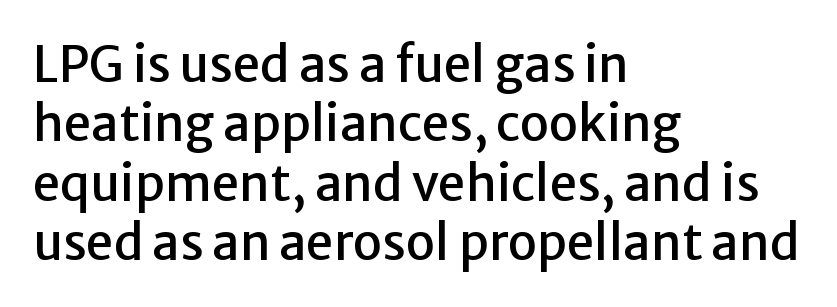
The image shows 49 px sans-serif type, upright; set left-aligned, line spacing 1.21x, normal letter spacing, not underlined; low stroke contrast and a medium x-height.
